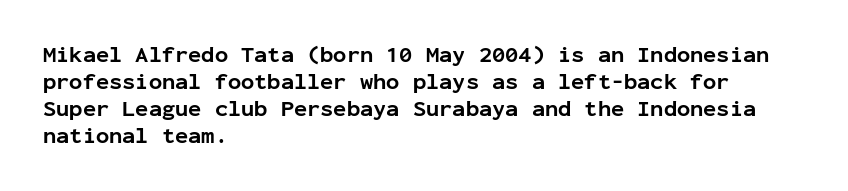
Q: Is the text bold? A: Yes.
Q: Is the text italic (slanted)? A: No, it is upright.
Q: Is the text underlined? A: No.
Q: How is the paragraph aligned? A: Left-aligned.
Q: Is the spacing between letters normal or unusually wide? A: Normal.
